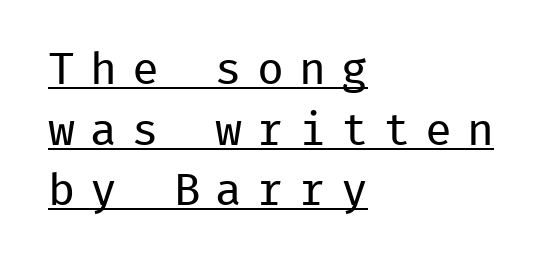
Honestly, the row spacing looks completely unremarkable. Spacing verdict: monospaced, one width for all characters. Look at the tracking — it's clearly loosened, letters drifting apart. Where is the straight margin? On the left. Every stem runs plumb, perpendicular to the baseline.
